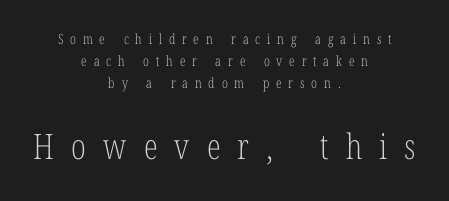
The image shows 35 px light, condensed serif type, upright; set centered, normal line spacing (1.58x), unusually wide letter spacing (+0.49 em), not underlined; the second (bottom) block is 2.5x larger; low stroke contrast and a medium x-height.
